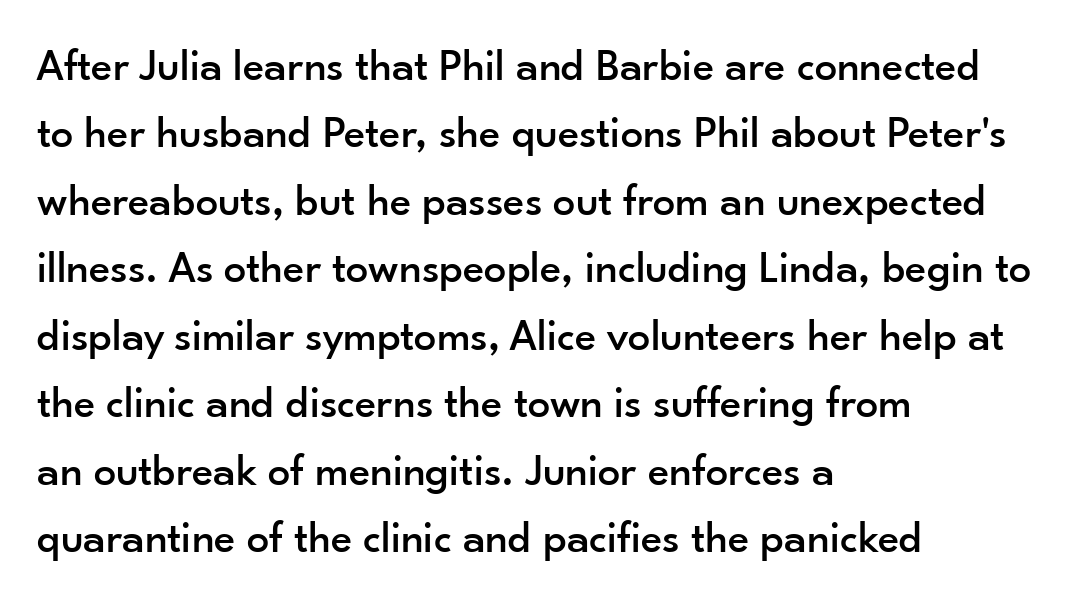
{"serif": "no", "italic": "no", "width": "normal", "stroke_contrast": "low", "x_height": "small", "monospaced": "no", "underline": "no", "align": "left", "line_spacing": "normal", "line_spacing_ratio": 1.5, "letter_spacing": "normal", "letter_spacing_em": 0.0, "glyph_px": 45}
